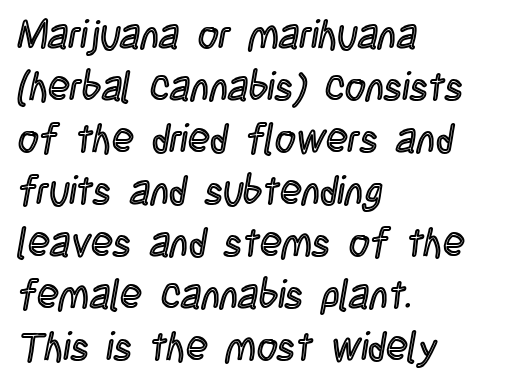
{"width": "condensed", "x_height": "large", "monospaced": "no", "underline": "no", "align": "left", "line_spacing": "normal", "line_spacing_ratio": 1.3, "letter_spacing": "normal", "letter_spacing_em": 0.0, "glyph_px": 40}
